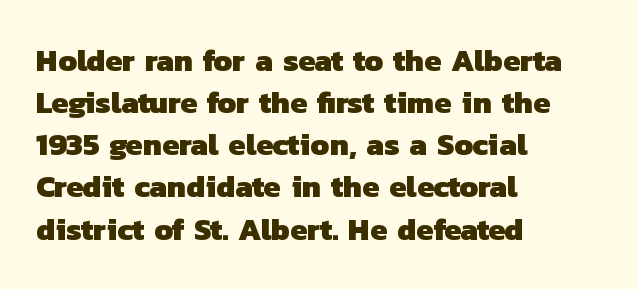
{"serif": "no", "bold": "yes", "weight": "heavy", "width": "normal", "stroke_contrast": "low", "x_height": "medium", "monospaced": "no", "underline": "no", "align": "left", "line_spacing": "normal", "line_spacing_ratio": 1.36, "letter_spacing": "normal", "letter_spacing_em": 0.0, "glyph_px": 31}
